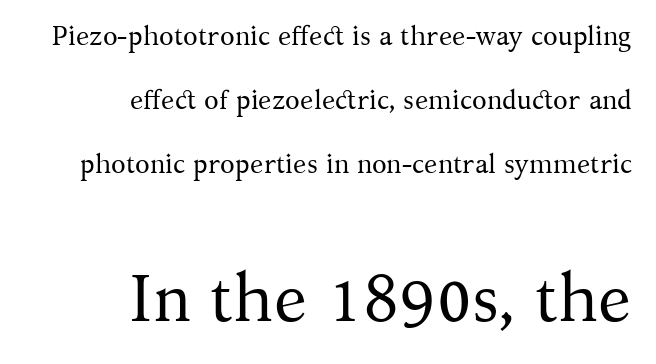
Q: Is the text bold? A: No.
Q: Is the text italic (slanted)? A: No, it is upright.
Q: Is the typeface a serif or a sans-serif typeface? A: Serif.
Q: Is the text underlined? A: No.
Q: How is the paragraph aligned? A: Right-aligned.
Q: Is the spacing between letters normal or unusually wide? A: Normal.
Q: Is the spacing between lines tight, normal or loose? A: Loose.
Q: Which block of text is set in a larger size, the first (top) or the second (bottom)? A: The second (bottom) one.
Q: Width (condensed, normal, or wide)? A: Normal.
Q: Stroke contrast? A: Medium.
Q: x-height? A: Medium.
Q: Monospaced? A: No.
